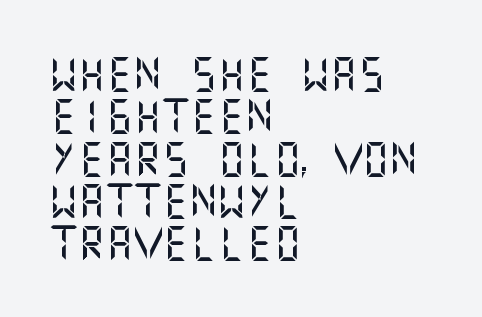
Q: Is the text italic (slanted)? A: No, it is upright.
Q: Is the typeface a serif or a sans-serif typeface? A: Sans-serif.
Q: Is the text underlined? A: No.
Q: How is the paragraph aligned? A: Left-aligned.
Q: Is the spacing between letters normal or unusually wide? A: Normal.
Q: Width (condensed, normal, or wide)? A: Normal.
Q: Stroke contrast? A: Medium.
Q: x-height? A: Large.
